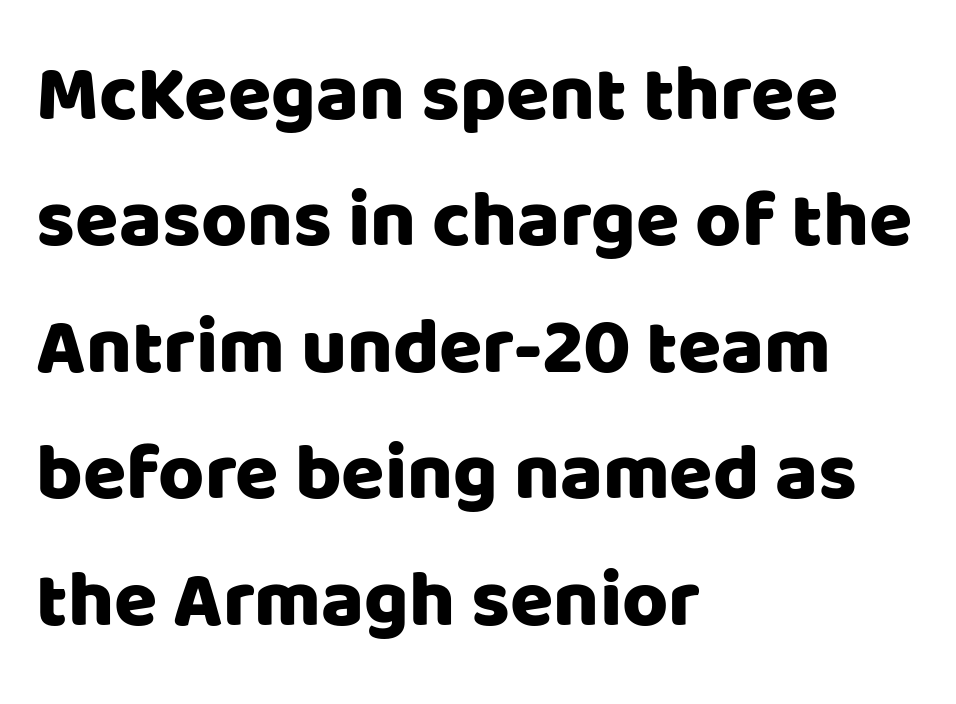
Q: Is the text italic (slanted)? A: No, it is upright.
Q: Is the typeface a serif or a sans-serif typeface? A: Sans-serif.
Q: Is the text underlined? A: No.
Q: How is the paragraph aligned? A: Left-aligned.
Q: Is the spacing between letters normal or unusually wide? A: Normal.
Q: Is the spacing between lines tight, normal or loose? A: Normal.
Q: Width (condensed, normal, or wide)? A: Normal.
Q: Stroke contrast? A: Low.
Q: x-height? A: Large.
Q: Monospaced? A: No.
